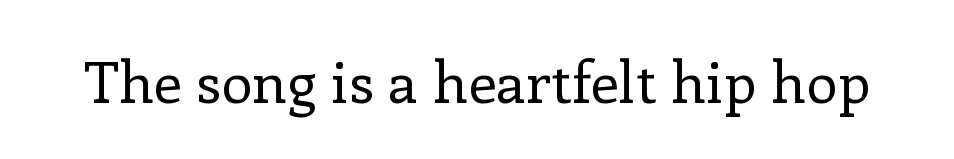
The image shows 57 px regular-weight serif type, upright; set normal letter spacing, not underlined; low stroke contrast and a medium x-height.
